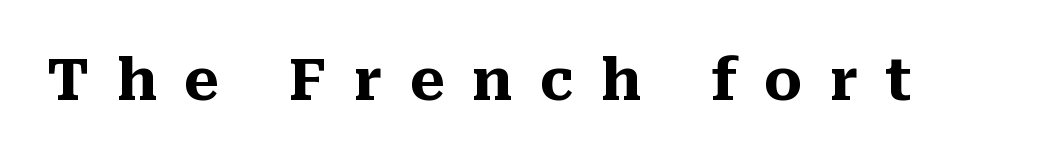
The image shows 57 px heavy serif type, upright; set unusually wide letter spacing (+0.48 em), not underlined; medium stroke contrast and a medium x-height.
